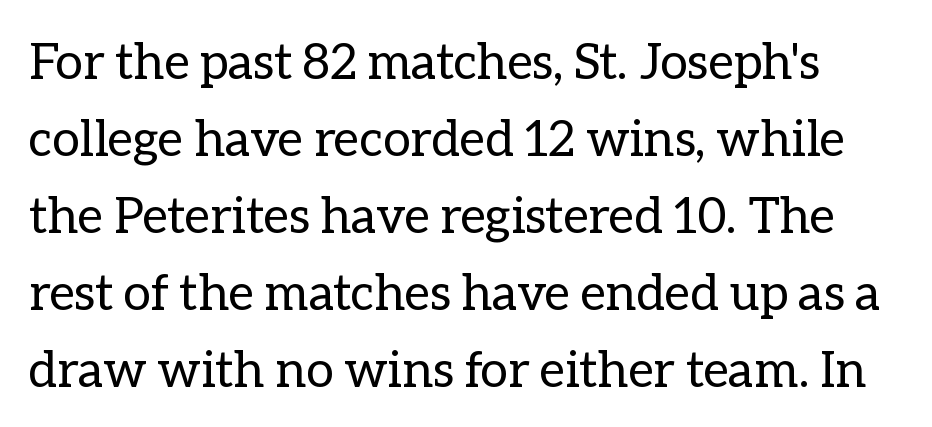
{"italic": "no", "bold": "no", "weight": "regular", "width": "normal", "stroke_contrast": "low", "x_height": "medium", "monospaced": "no", "underline": "no", "line_spacing": "normal", "line_spacing_ratio": 1.54, "letter_spacing": "normal", "letter_spacing_em": 0.0, "glyph_px": 50}
